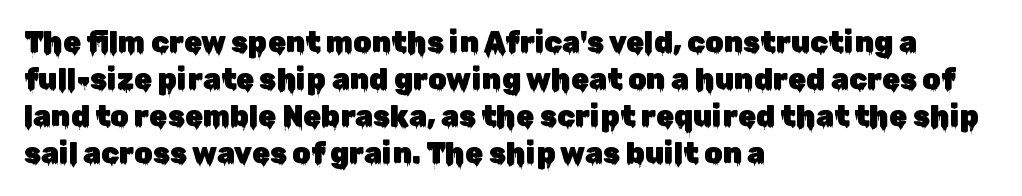
Has an underline been added? It has not. Is the letter spacing exaggerated? No — it looks like the ordinary default. Is this a fixed-width face? No — the glyphs have proportional, varying widths. It's the straight-up-and-down kind of type. Horizontally, the lines are justified to the leading edge only.
